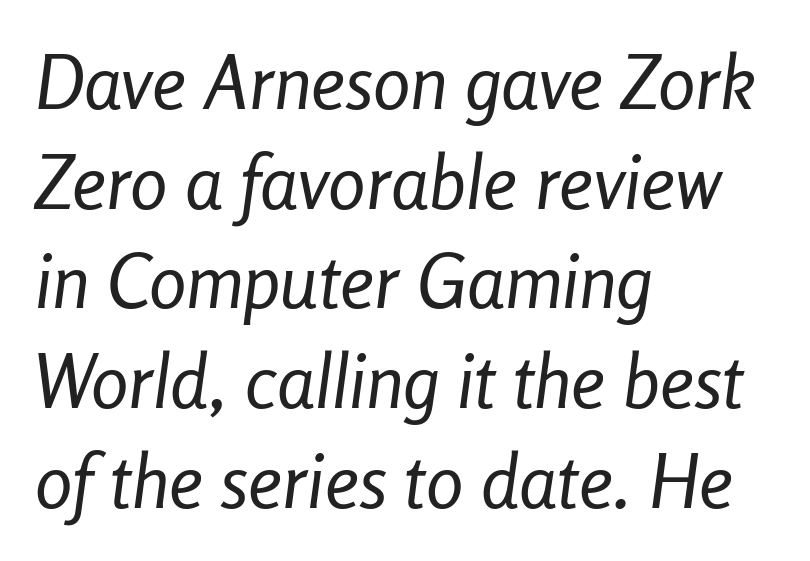
Q: Is the text bold? A: No.
Q: Is the text italic (slanted)? A: Yes, it leans right by about 8 degrees.
Q: Is the text underlined? A: No.
Q: How is the paragraph aligned? A: Left-aligned.
Q: Is the spacing between letters normal or unusually wide? A: Normal.
Q: Is the spacing between lines tight, normal or loose? A: Normal.
Q: Width (condensed, normal, or wide)? A: Condensed.
Q: Stroke contrast? A: Low.
Q: x-height? A: Medium.
Q: Monospaced? A: No.
